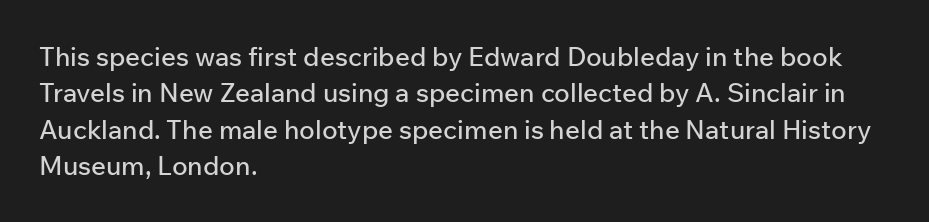
Q: Is the text italic (slanted)? A: No, it is upright.
Q: Is the text underlined? A: No.
Q: How is the paragraph aligned? A: Left-aligned.
Q: Is the spacing between letters normal or unusually wide? A: Normal.
Q: Is the spacing between lines tight, normal or loose? A: Normal.
